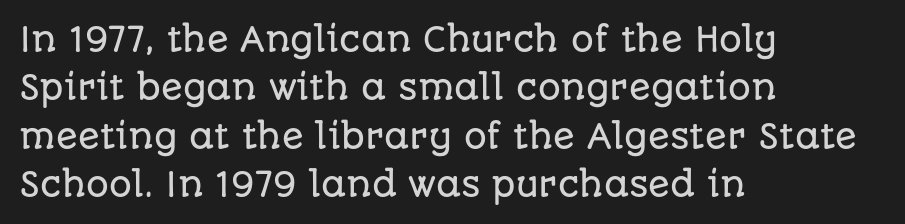
Is the letter spacing exaggerated? No — it looks like the ordinary default. Posture: upright roman. Leftover space on each line is placed entirely after the last word. Nobody drew a line under any word here. Unlike a traditional serif, this face leaves its strokes unadorned.
